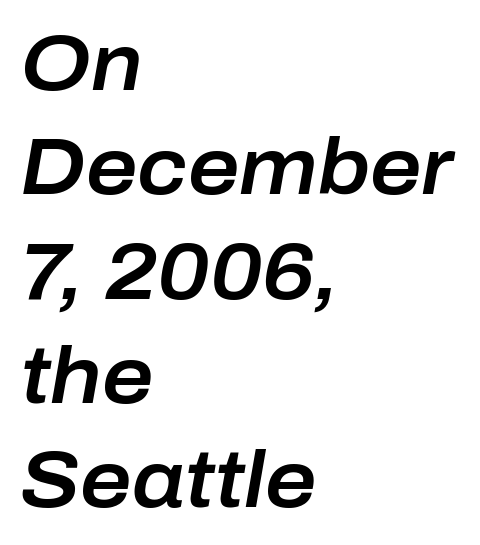
Q: Is the text italic (slanted)? A: Yes, it leans right by about 10 degrees.
Q: Is the text underlined? A: No.
Q: How is the paragraph aligned? A: Left-aligned.
Q: Is the spacing between letters normal or unusually wide? A: Normal.
Q: Is the spacing between lines tight, normal or loose? A: Normal.
Q: Width (condensed, normal, or wide)? A: Normal.
Q: Stroke contrast? A: Low.
Q: x-height? A: Medium.
Q: Monospaced? A: No.
